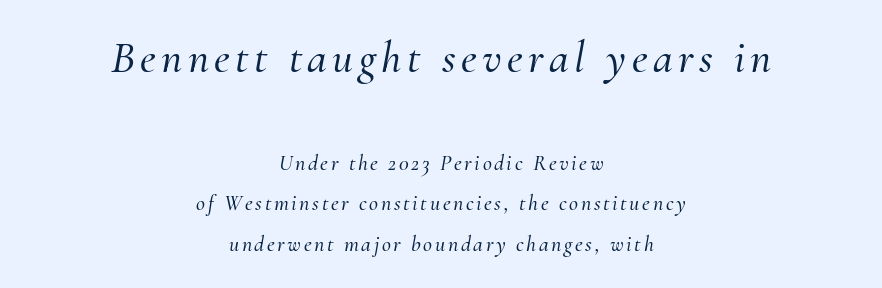
The image shows 45 px serif type, italic (leaning right); set centered, line spacing 1.84x, not underlined; the first (top) block is 2.05x larger; medium stroke contrast and a small x-height.
